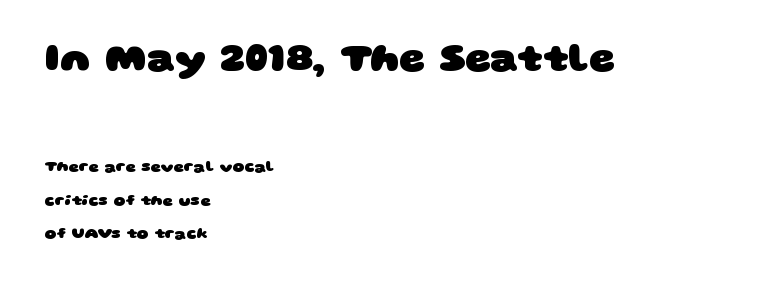
{"serif": "no", "bold": "yes", "weight": "heavy", "width": "wide", "stroke_contrast": "low", "x_height": "large", "monospaced": "no", "underline": "no", "align": "left", "line_spacing": "loose", "line_spacing_ratio": 2.1, "letter_spacing": "normal", "letter_spacing_em": 0.0, "larger_block": "first", "size_ratio": 2.5, "glyph_px": 40}
